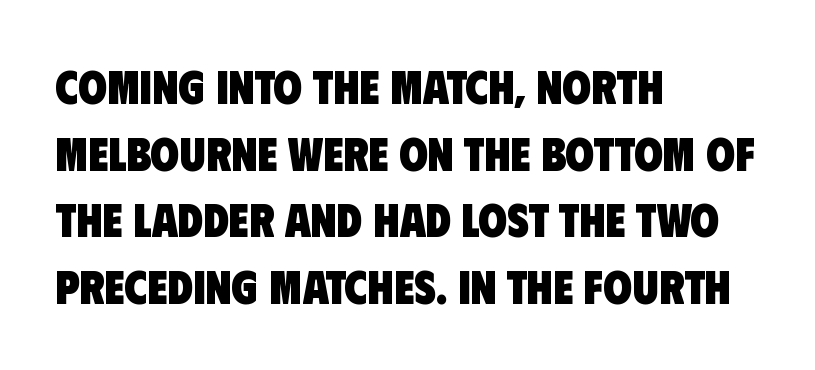
Q: Is the text bold? A: Yes.
Q: Is the typeface a serif or a sans-serif typeface? A: Sans-serif.
Q: Is the text underlined? A: No.
Q: How is the paragraph aligned? A: Left-aligned.
Q: Is the spacing between letters normal or unusually wide? A: Normal.
Q: Is the spacing between lines tight, normal or loose? A: Normal.
Q: Width (condensed, normal, or wide)? A: Condensed.
Q: Stroke contrast? A: Low.
Q: x-height? A: Large.
Q: Monospaced? A: No.
